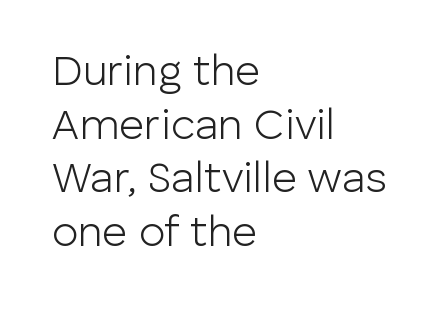
A clean baseline with only descenders dipping below it. The face looks like a standard text weight, possibly lighter. One glance says typical: line gaps are just what's usual. Note the varied advance widths — an 'i' is clearly narrower than an 'm'.
